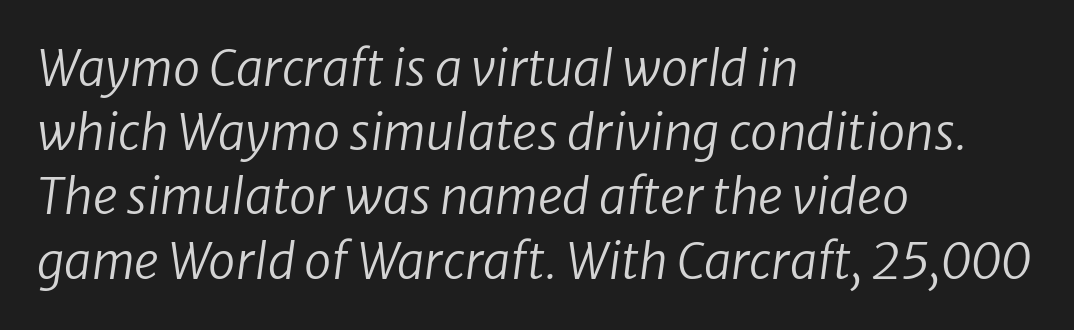
Regarding leading, the lines here are spaced in the standard way. The font sits on the lighter half of the weight spectrum, regular included. Between one letter and the next there's only the usual sliver of space. This sample uses an oblique cut, with every glyph tilted off the vertical. Is the block centered? No — it sits flush against the left margin. The space directly below the letters is spotless.
